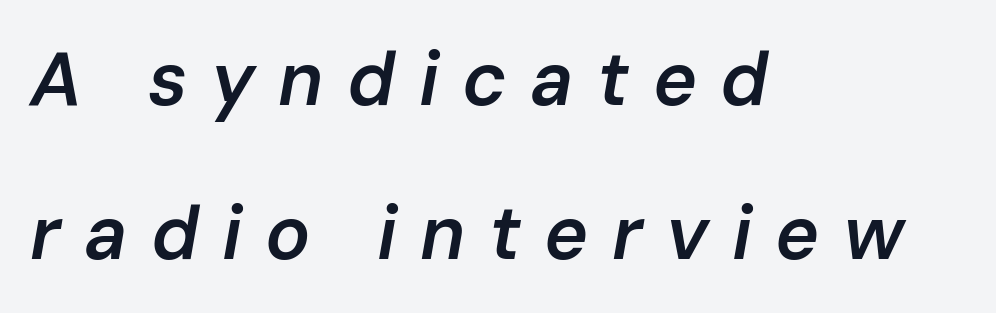
{"italic": "yes", "lean": "right", "slant_degrees": 10, "bold": "semi", "weight": "semibold", "width": "normal", "stroke_contrast": "low", "x_height": "medium", "monospaced": "no", "underline": "no", "align": "left", "line_spacing": "loose", "line_spacing_ratio": 2.05, "letter_spacing": "wide", "letter_spacing_em": 0.31, "glyph_px": 75}
